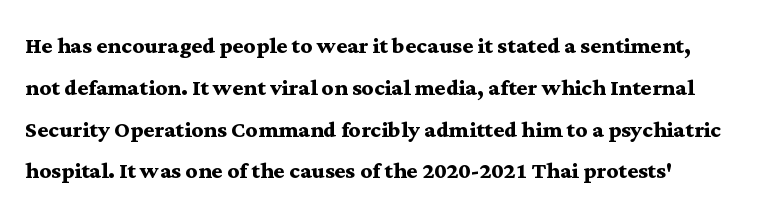
The image shows 29 px semibold, wide serif type, upright; set normal line spacing (1.44x), normal letter spacing, not underlined; medium stroke contrast and a medium x-height.
